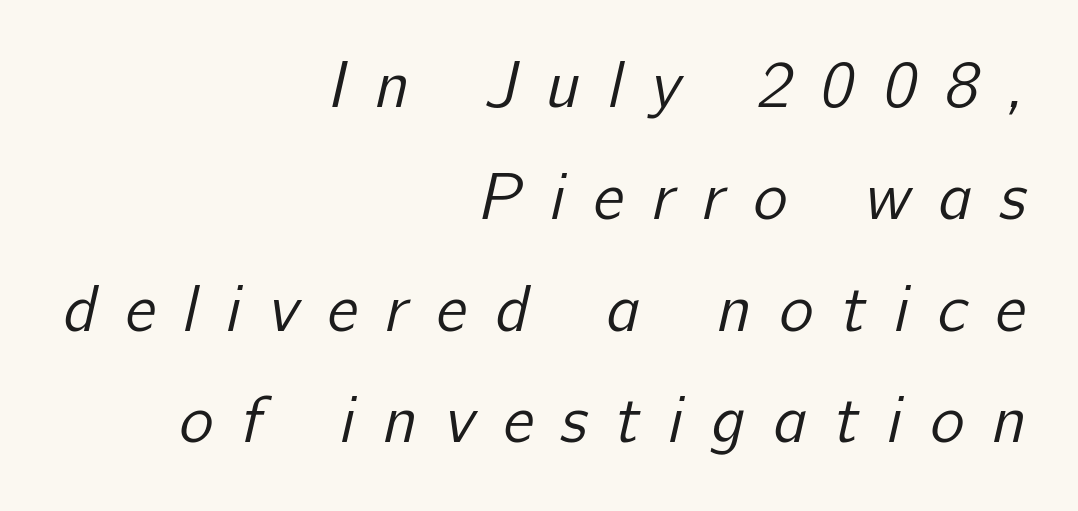
{"serif": "no", "bold": "no", "weight": "regular", "width": "normal", "stroke_contrast": "low", "x_height": "medium", "monospaced": "no", "underline": "no", "align": "right", "line_spacing_ratio": 1.72, "letter_spacing": "wide", "letter_spacing_em": 0.43, "glyph_px": 65}
